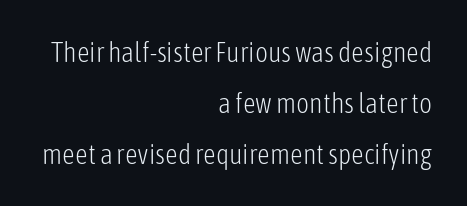
Q: Is the text bold? A: No.
Q: Is the text italic (slanted)? A: No, it is upright.
Q: Is the typeface a serif or a sans-serif typeface? A: Sans-serif.
Q: Is the text underlined? A: No.
Q: How is the paragraph aligned? A: Right-aligned.
Q: Is the spacing between letters normal or unusually wide? A: Normal.
Q: Width (condensed, normal, or wide)? A: Condensed.
Q: Stroke contrast? A: Low.
Q: x-height? A: Medium.
Q: Monospaced? A: No.
